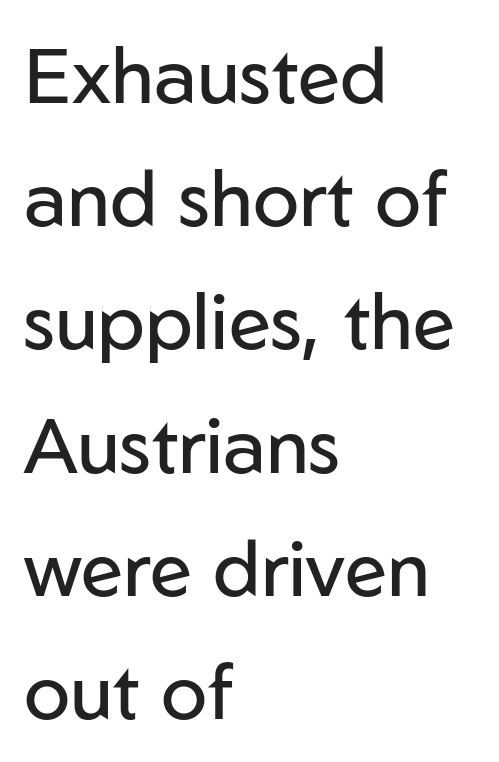
{"serif": "no", "italic": "no", "bold": "no", "weight": "regular", "width": "normal", "stroke_contrast": "low", "x_height": "medium", "monospaced": "no", "underline": "no", "align": "left", "line_spacing": "normal", "line_spacing_ratio": 1.6, "letter_spacing": "normal", "letter_spacing_em": 0.0, "glyph_px": 77}
